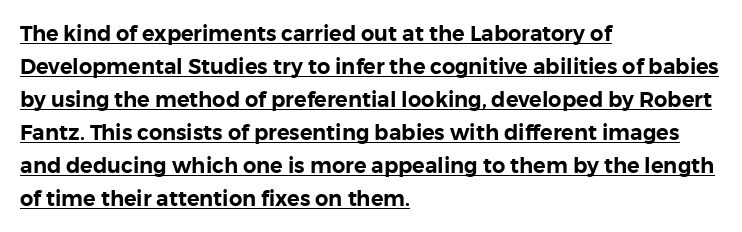
{"italic": "no", "underline": "yes", "align": "left", "line_spacing": "normal", "line_spacing_ratio": 1.57, "letter_spacing": "normal", "letter_spacing_em": 0.0, "glyph_px": 21}
